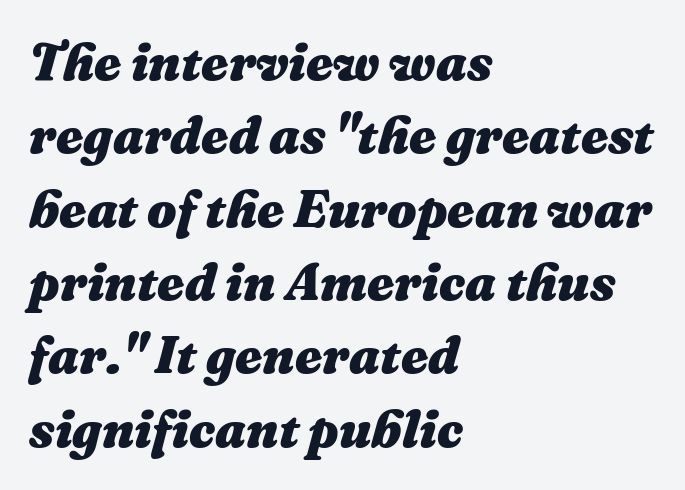
Vertical spacing — default. Varying glyph widths throughout — classic text-font behaviour. Heavy, bold letterforms. This rendering uses left alignment, leaving the right contour irregular.
